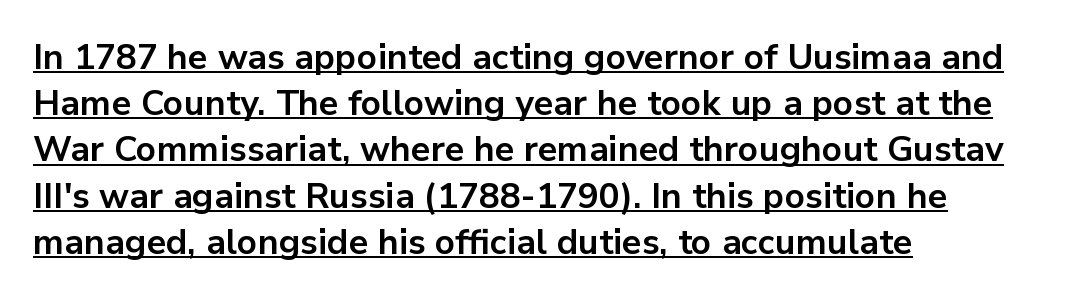
Nope, not italic — everything's standing straight. Weight: bold. Character widths vary here, with narrow letters taking less room than wide ones. How are the letters spaced? Ordinarily, with no added tracking.
